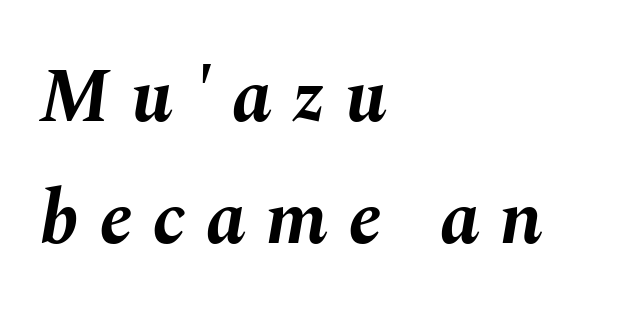
Q: Is the text bold? A: Yes.
Q: Is the text italic (slanted)? A: Yes, it leans right by about 10 degrees.
Q: Is the text underlined? A: No.
Q: How is the paragraph aligned? A: Left-aligned.
Q: Is the spacing between letters normal or unusually wide? A: Unusually wide.
Q: Is the spacing between lines tight, normal or loose? A: Normal.
Q: Width (condensed, normal, or wide)? A: Normal.
Q: Stroke contrast? A: Medium.
Q: x-height? A: Medium.
Q: Monospaced? A: No.
